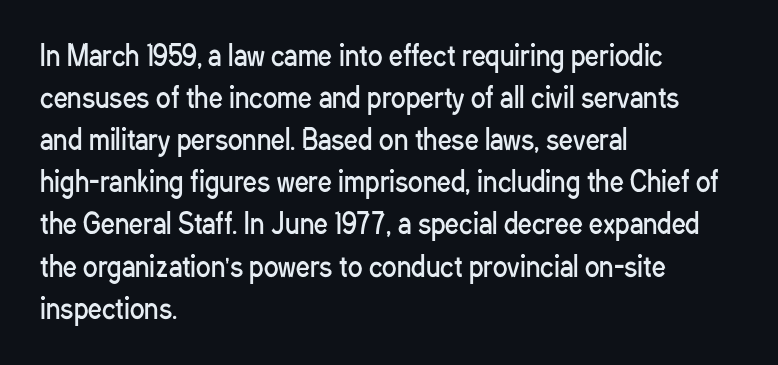
{"italic": "no", "bold": "no", "underline": "no", "align": "left", "line_spacing": "normal", "line_spacing_ratio": 1.56, "letter_spacing": "normal", "letter_spacing_em": 0.0, "glyph_px": 27}
